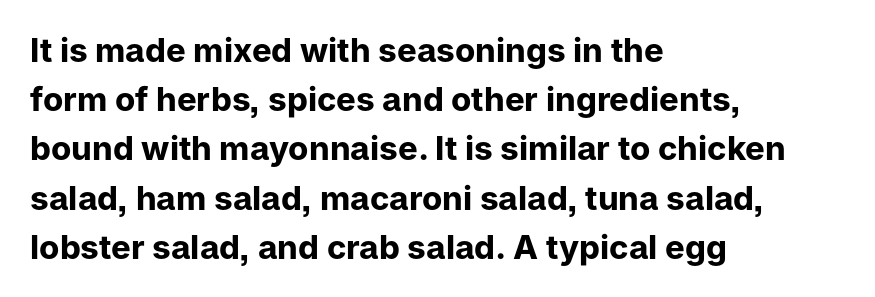
{"serif": "no", "italic": "no", "bold": "yes", "weight": "bold", "width": "normal", "stroke_contrast": "low", "x_height": "medium", "monospaced": "no", "underline": "no", "align": "left", "line_spacing": "normal", "line_spacing_ratio": 1.49, "letter_spacing": "normal", "letter_spacing_em": 0.0, "glyph_px": 33}
